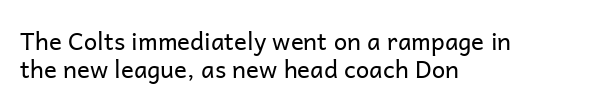
{"italic": "no", "bold": "no", "underline": "no", "align": "left", "line_spacing_ratio": 1.18, "letter_spacing": "normal", "letter_spacing_em": 0.0, "glyph_px": 24}
